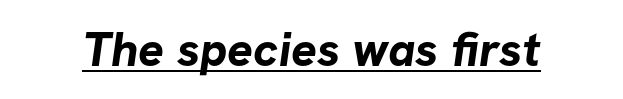
The image shows 48 px bold sans-serif type; set normal letter spacing, underlined; low stroke contrast and a medium x-height.
